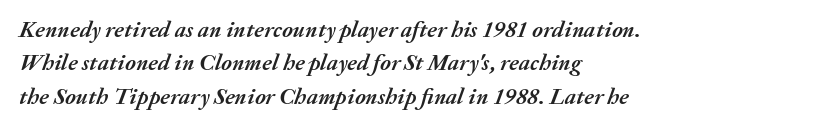
{"italic": "yes", "lean": "right", "slant_degrees": 20, "bold": "yes", "underline": "no", "align": "left", "line_spacing": "normal", "line_spacing_ratio": 1.45, "letter_spacing": "normal", "letter_spacing_em": 0.0, "glyph_px": 23}
